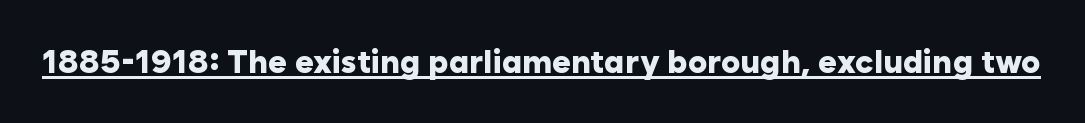
Q: Is the text bold? A: Yes.
Q: Is the text italic (slanted)? A: No, it is upright.
Q: Is the typeface a serif or a sans-serif typeface? A: Sans-serif.
Q: Is the text underlined? A: Yes.
Q: Is the spacing between letters normal or unusually wide? A: Normal.
Q: Width (condensed, normal, or wide)? A: Normal.
Q: Stroke contrast? A: Low.
Q: x-height? A: Medium.
Q: Monospaced? A: No.
